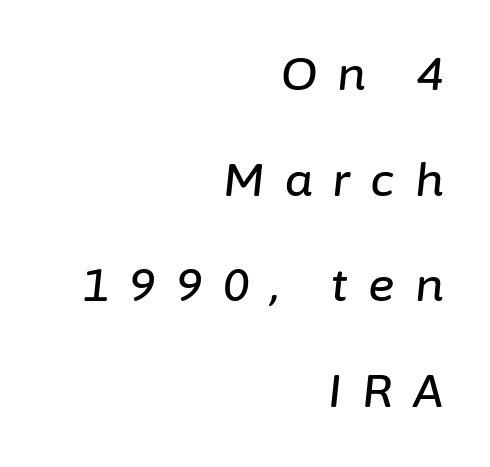
{"italic": "yes", "lean": "right", "slant_degrees": 6, "width": "normal", "stroke_contrast": "low", "x_height": "medium", "monospaced": "no", "underline": "no", "align": "right", "line_spacing": "loose", "line_spacing_ratio": 2.35, "letter_spacing": "wide", "letter_spacing_em": 0.45, "glyph_px": 45}
